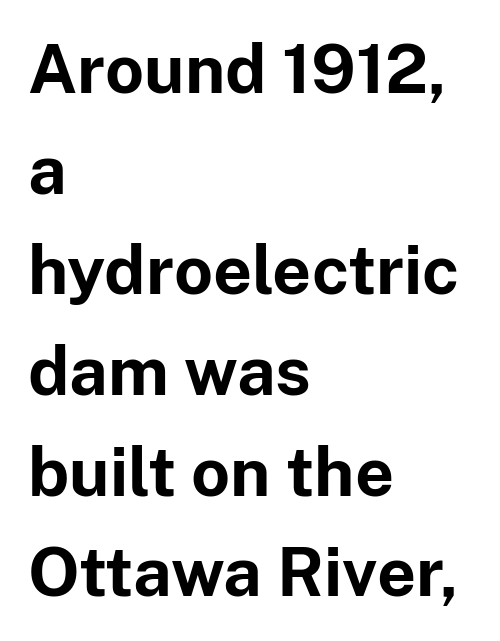
{"serif": "no", "italic": "no", "bold": "yes", "weight": "bold", "width": "normal", "stroke_contrast": "low", "x_height": "medium", "monospaced": "no", "underline": "no", "align": "left", "line_spacing": "normal", "line_spacing_ratio": 1.48, "letter_spacing": "normal", "letter_spacing_em": 0.0, "glyph_px": 68}
